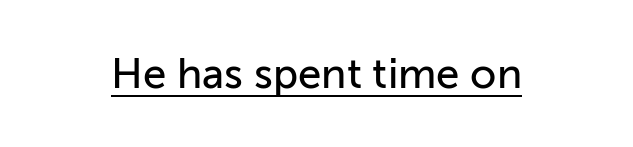
The image shows 42 px sans-serif type, upright; set normal letter spacing, underlined; low stroke contrast and a medium x-height.
